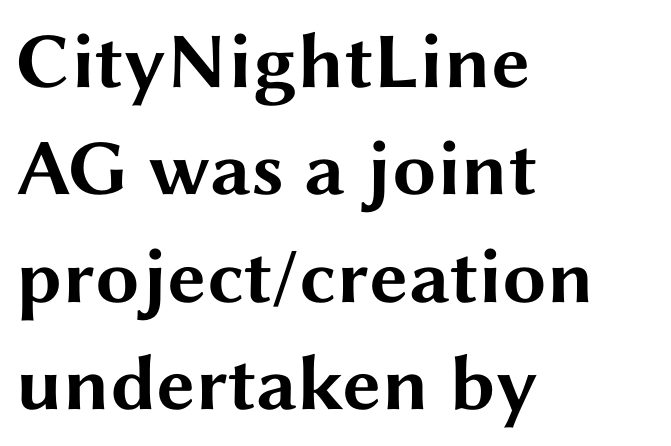
The image shows 79 px bold, wide sans-serif type, upright; set left-aligned, normal line spacing (1.36x), normal letter spacing, not underlined; medium stroke contrast and a medium x-height.
